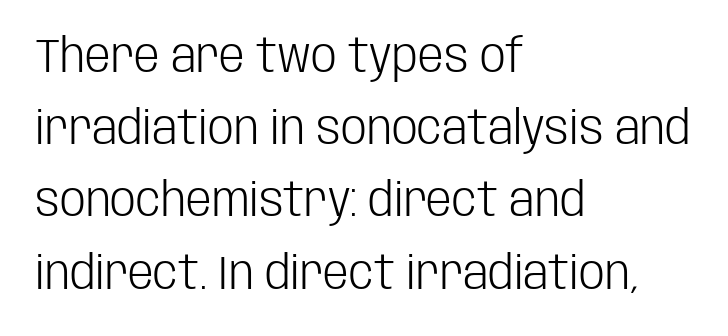
{"serif": "no", "italic": "no", "bold": "no", "weight": "light", "width": "condensed", "stroke_contrast": "low", "x_height": "large", "monospaced": "no", "underline": "no", "align": "left", "line_spacing": "normal", "line_spacing_ratio": 1.57, "letter_spacing": "normal", "letter_spacing_em": 0.0, "glyph_px": 46}
